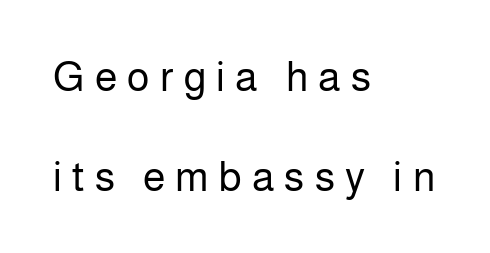
{"serif": "no", "italic": "no", "bold": "no", "weight": "regular", "width": "normal", "stroke_contrast": "low", "x_height": "medium", "monospaced": "no", "underline": "no", "align": "left", "line_spacing": "loose", "line_spacing_ratio": 2.43, "letter_spacing": "wide", "letter_spacing_em": 0.25, "glyph_px": 41}
